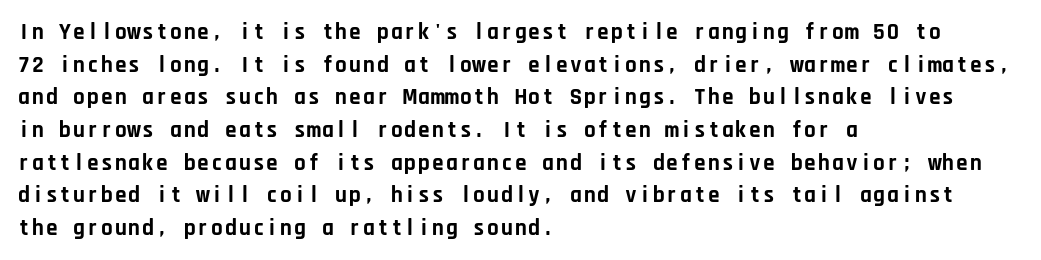
The image shows 23 px bold type, upright; set left-aligned, normal line spacing (1.42x), normal letter spacing, not underlined.
